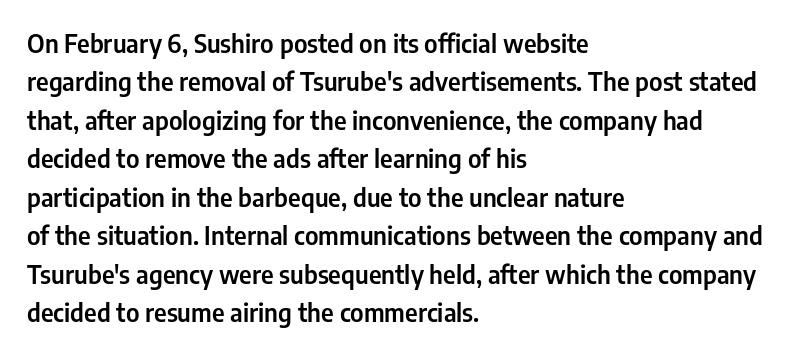
The image shows 25 px text type, upright; set left-aligned, normal line spacing (1.54x), normal letter spacing, not underlined.
